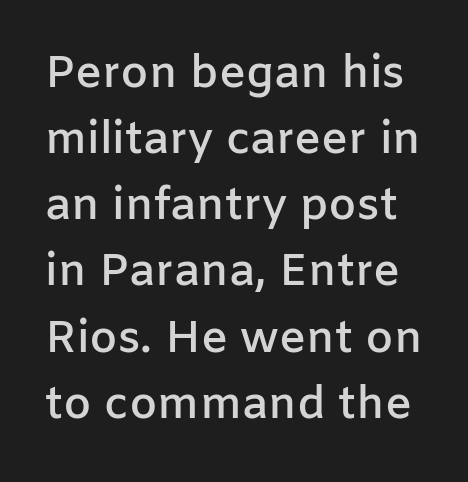
{"serif": "no", "italic": "no", "bold": "semi", "weight": "semibold", "width": "normal", "stroke_contrast": "low", "x_height": "medium", "monospaced": "no", "underline": "no", "line_spacing": "normal", "line_spacing_ratio": 1.47, "letter_spacing": "normal", "letter_spacing_em": 0.0, "glyph_px": 45}
